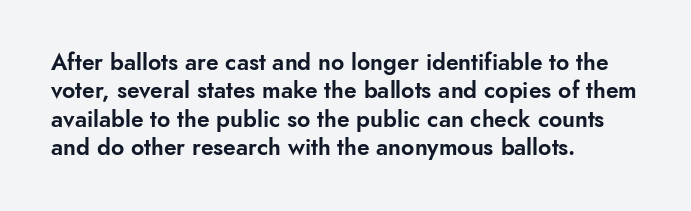
Q: Is the text italic (slanted)? A: No, it is upright.
Q: Is the text underlined? A: No.
Q: How is the paragraph aligned? A: Left-aligned.
Q: Is the spacing between letters normal or unusually wide? A: Normal.
